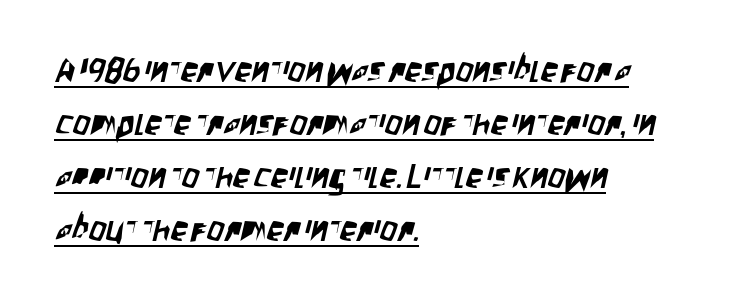
Horizontal alignment here is leftward, the default for most running prose. Is the letter spacing exaggerated? No — it looks like the ordinary default. In terms of leading, this rendering sits right in the middle. Spacing verdict: proportional, widths tailored to each character. You can tell from the bare stems that sans-serif type was used. Is there an underline? Yes — a line sits under the letters.
